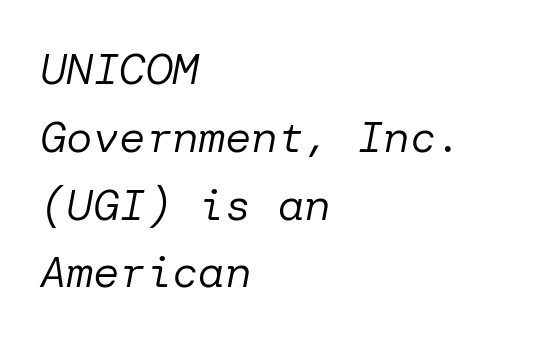
The image shows 44 px regular-weight type, italic (leaning right); set left-aligned, normal line spacing (1.54x), normal letter spacing, not underlined; low stroke contrast and a medium x-height.
